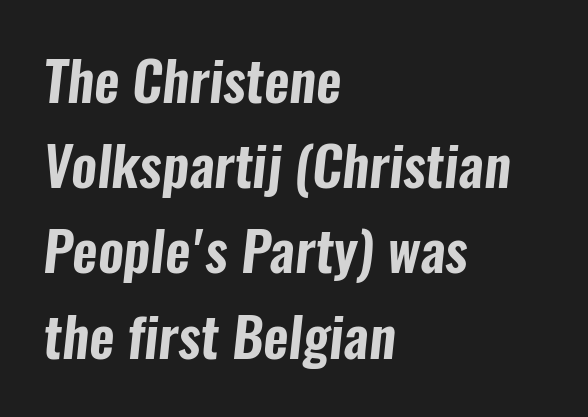
{"serif": "no", "width": "condensed", "stroke_contrast": "low", "x_height": "medium", "monospaced": "no", "underline": "no", "align": "left", "line_spacing": "normal", "line_spacing_ratio": 1.55, "letter_spacing": "normal", "letter_spacing_em": 0.0, "glyph_px": 55}
